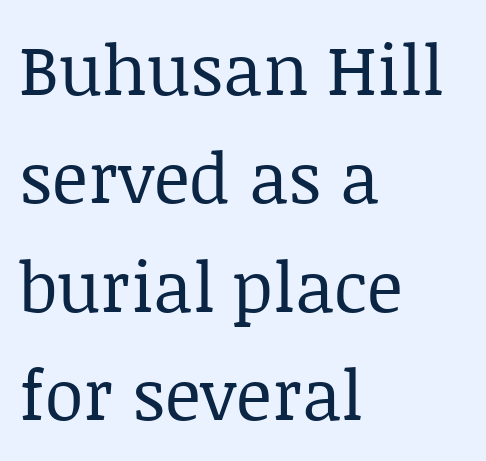
The image shows 70 px regular-weight serif type, upright; set left-aligned, normal line spacing (1.55x), normal letter spacing, not underlined; low stroke contrast and a large x-height.
